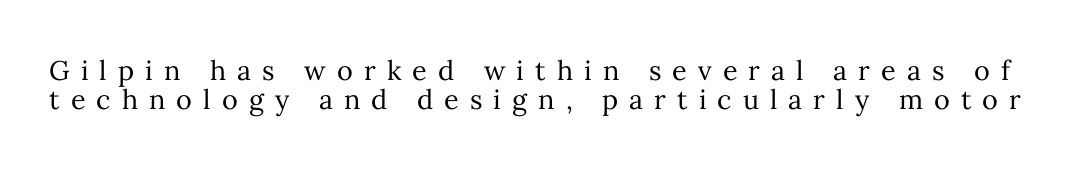
Q: Is the text bold? A: No.
Q: Is the text italic (slanted)? A: No, it is upright.
Q: Is the text underlined? A: No.
Q: Is the spacing between letters normal or unusually wide? A: Unusually wide.
Q: Is the spacing between lines tight, normal or loose? A: Tight.
